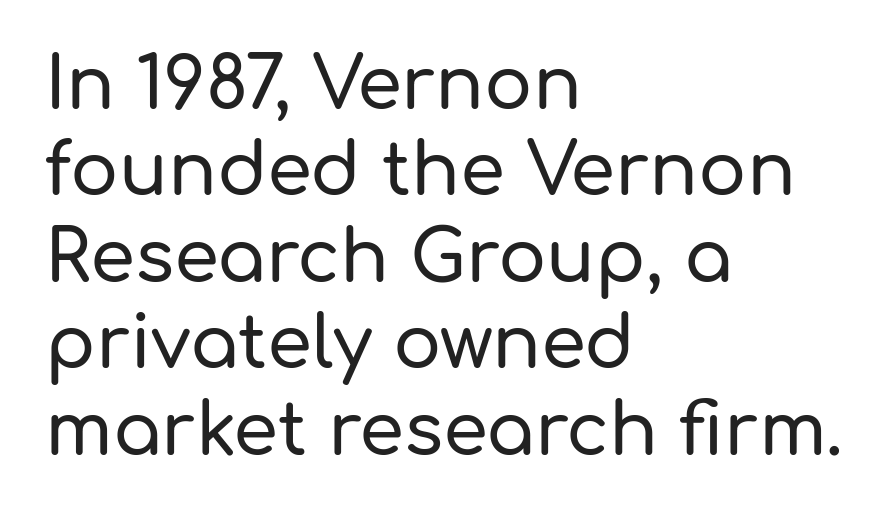
The image shows 72 px sans-serif type, upright; set left-aligned, line spacing 1.2x, normal letter spacing, not underlined; low stroke contrast and a medium x-height.
